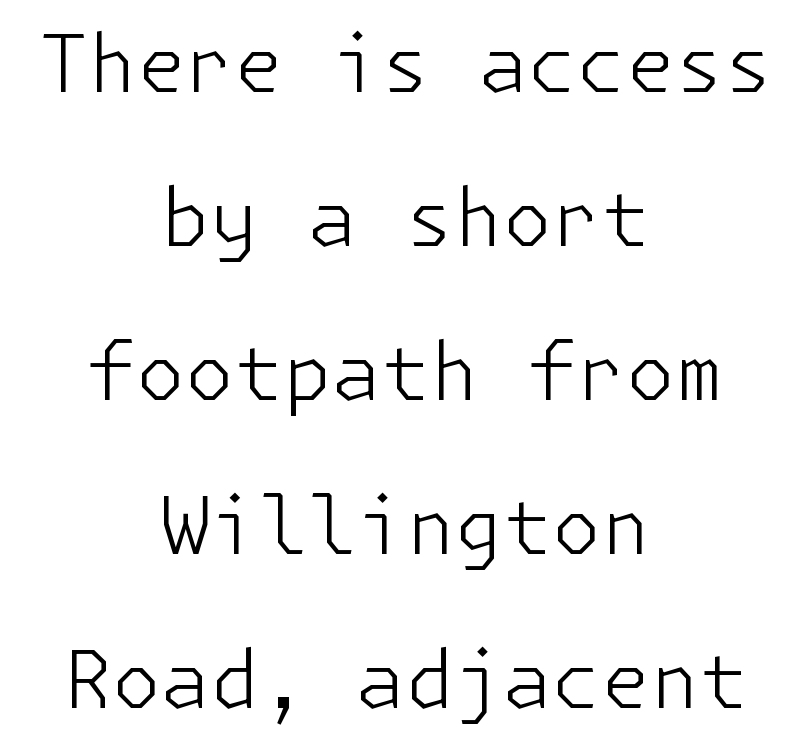
{"serif": "no", "italic": "no", "bold": "no", "weight": "light", "width": "normal", "stroke_contrast": "low", "x_height": "medium", "underline": "no", "align": "center", "line_spacing": "loose", "line_spacing_ratio": 1.95, "letter_spacing": "normal", "letter_spacing_em": 0.0, "glyph_px": 79}
